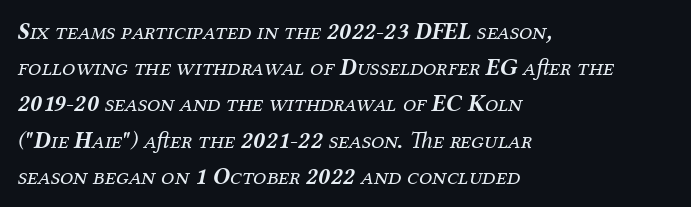
Q: Is the text bold? A: No.
Q: Is the text italic (slanted)? A: Yes, it leans right by about 12 degrees.
Q: Is the text underlined? A: No.
Q: How is the paragraph aligned? A: Left-aligned.
Q: Is the spacing between letters normal or unusually wide? A: Normal.
Q: Is the spacing between lines tight, normal or loose? A: Normal.
